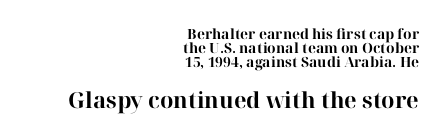
Q: Is the text bold? A: Yes.
Q: Is the text italic (slanted)? A: No, it is upright.
Q: Is the text underlined? A: No.
Q: How is the paragraph aligned? A: Right-aligned.
Q: Is the spacing between letters normal or unusually wide? A: Normal.
Q: Is the spacing between lines tight, normal or loose? A: Tight.
Q: Which block of text is set in a larger size, the first (top) or the second (bottom)? A: The second (bottom) one.
